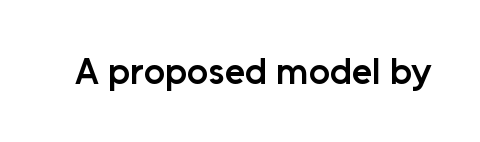
Default kerning and tracking; the words read as compact shapes. Every stem runs plumb, perpendicular to the baseline. Letterform terminals end flat and unadorned throughout the passage. The face used here is proportionally spaced, like ordinary book or web type. The strip under each line holds only bare page. Summary of weight: moderately heavy, a semibold.
